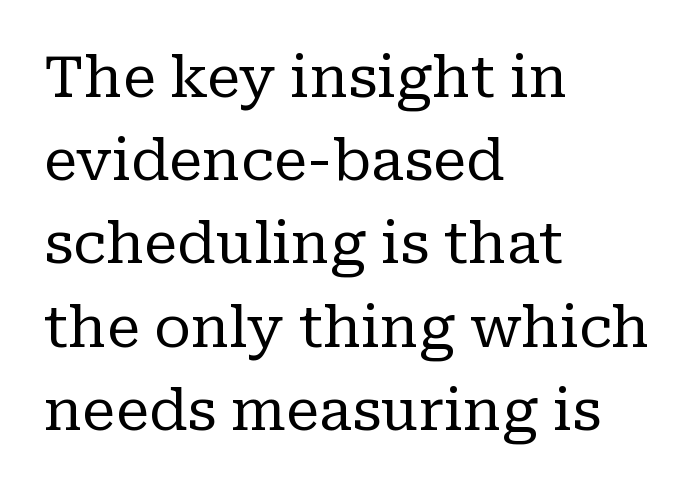
{"serif": "yes", "italic": "no", "bold": "no", "weight": "regular", "width": "normal", "stroke_contrast": "low", "x_height": "medium", "monospaced": "no", "underline": "no", "align": "left", "line_spacing": "normal", "line_spacing_ratio": 1.46, "letter_spacing": "normal", "letter_spacing_em": 0.0, "glyph_px": 57}
